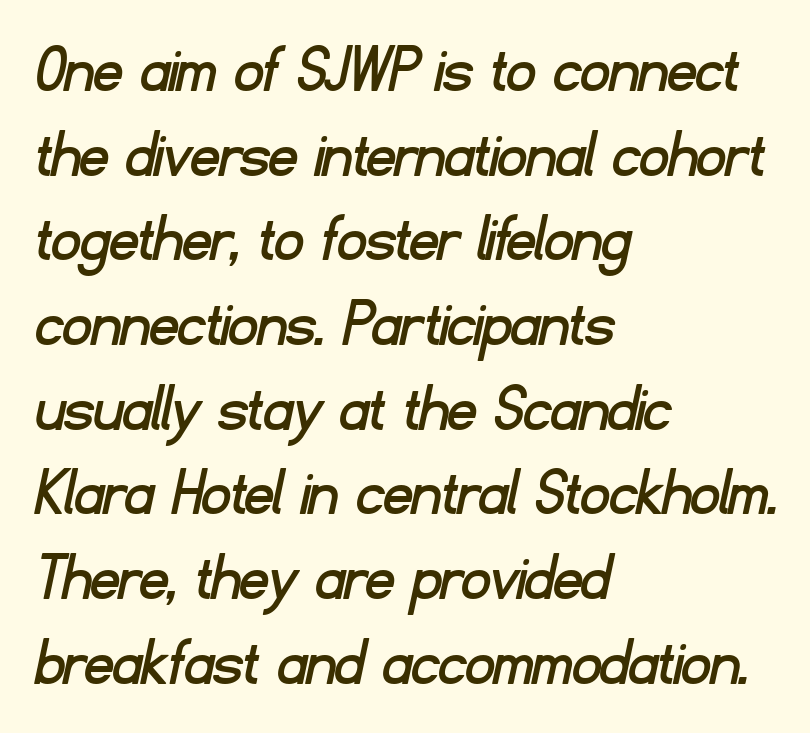
The image shows 70 px sans-serif type; set left-aligned, line spacing 1.21x, normal letter spacing, not underlined; low stroke contrast and a small x-height.
